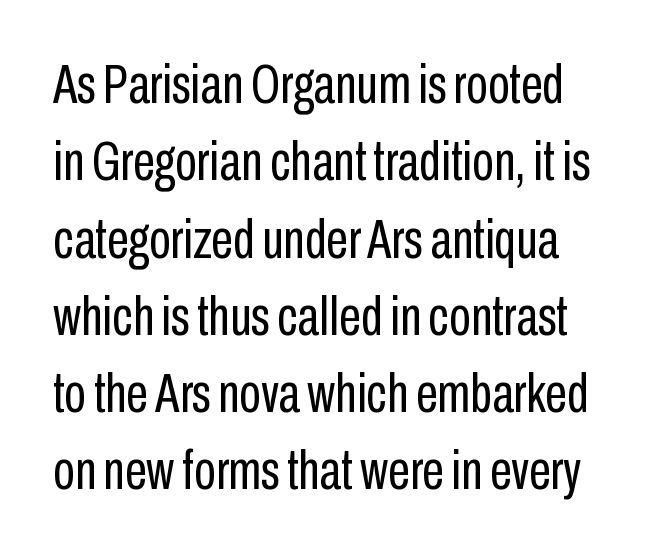
The image shows 56 px regular-weight, condensed sans-serif type, upright; set normal line spacing (1.38x), normal letter spacing, not underlined; low stroke contrast and a medium x-height.
